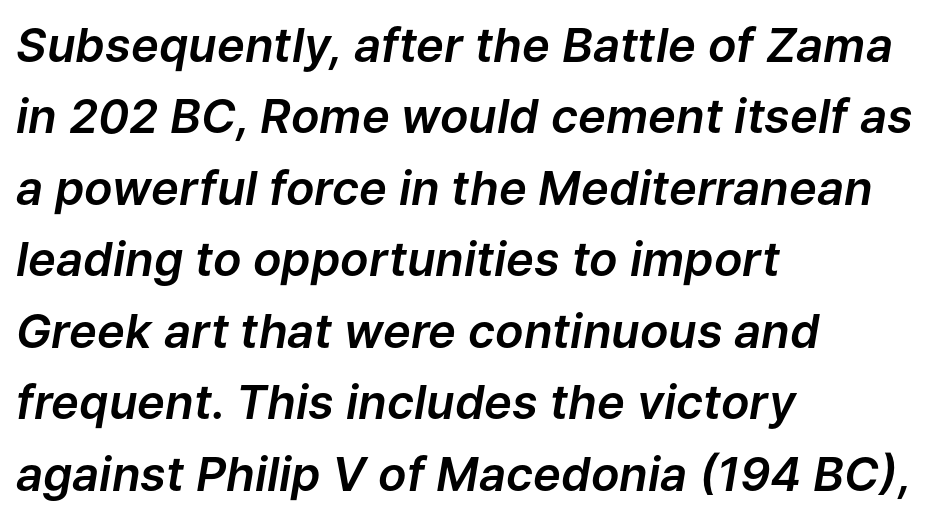
{"italic": "yes", "lean": "right", "slant_degrees": 9, "width": "normal", "stroke_contrast": "low", "x_height": "medium", "monospaced": "no", "underline": "no", "align": "left", "line_spacing": "normal", "line_spacing_ratio": 1.52, "letter_spacing": "normal", "letter_spacing_em": 0.0, "glyph_px": 47}
